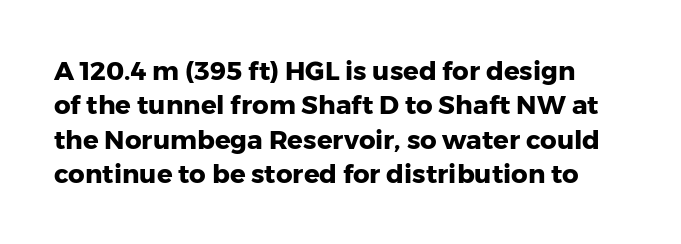
The image shows 26 px bold type, upright; set normal line spacing (1.32x), normal letter spacing, not underlined.
